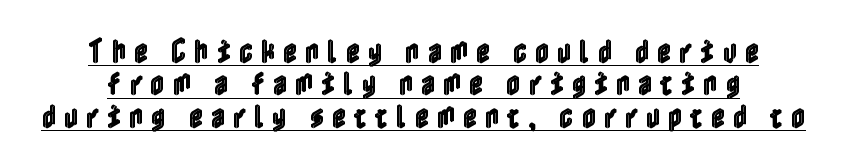
This is the regular roman posture of the typeface. In designer terms, the underline attribute is active on this setting. Casual observation: everything's sitting right in the middle. Spacing between characters has been opened up far beyond the box default.
